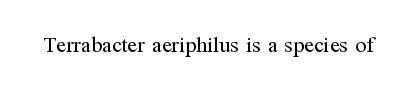
The space directly below the letters is spotless. Quick note: not italic, upright. The line texture is even and compact thanks to regular tracking. These glyphs show unthickened strokes, regular width or finer.
